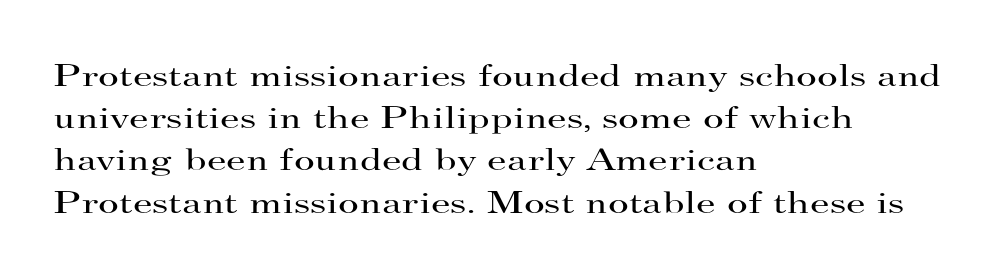
Letters rest on an invisible, unmarked baseline. In terms of letterform style, serifs are clearly present. Looks like regular typesetting: each glyph gets only the width it needs. Does extra space separate the letters? No, they use regular spacing. Leading: standard. Rendered with straight, roman letterforms.
